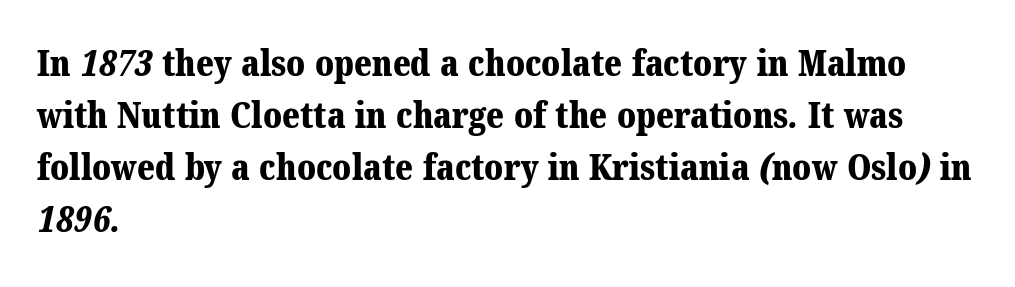
The image shows 36 px bold serif type; set left-aligned, normal line spacing (1.44x), normal letter spacing, not underlined; medium stroke contrast and a medium x-height.
